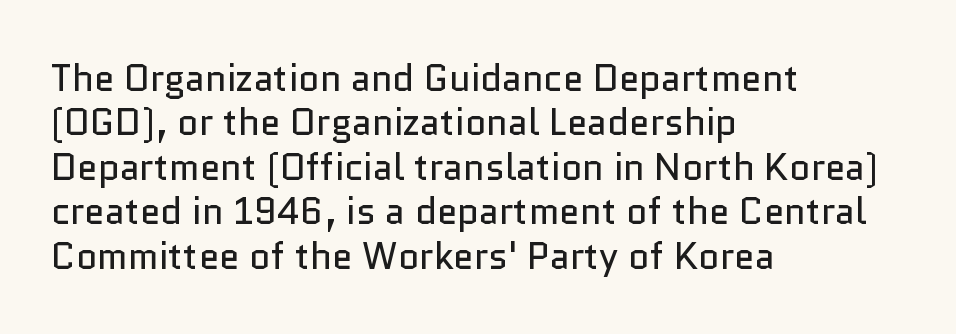
The image shows 37 px regular-weight sans-serif type, upright; set left-aligned, line spacing 1.2x, normal letter spacing, not underlined; low stroke contrast and a medium x-height.
